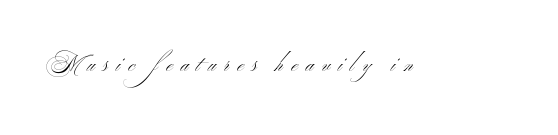
The image shows 21 px text type; set unusually wide letter spacing (+0.39 em), not underlined.
